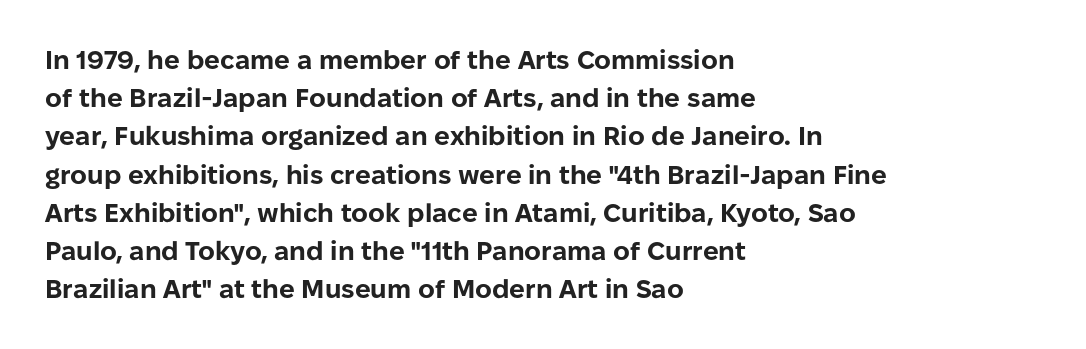
{"italic": "no", "bold": "yes", "underline": "no", "align": "left", "line_spacing": "normal", "line_spacing_ratio": 1.47, "letter_spacing": "normal", "letter_spacing_em": 0.0, "glyph_px": 26}
